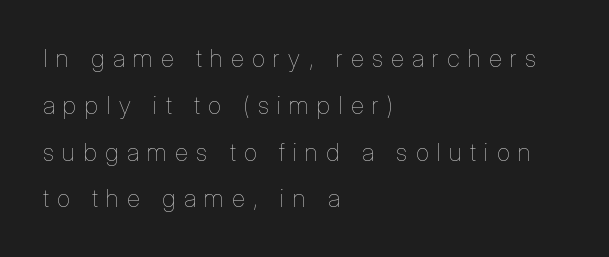
Q: Is the text bold? A: No.
Q: Is the text italic (slanted)? A: No, it is upright.
Q: Is the text underlined? A: No.
Q: How is the paragraph aligned? A: Left-aligned.
Q: Is the spacing between letters normal or unusually wide? A: Unusually wide.
Q: Is the spacing between lines tight, normal or loose? A: Loose.
